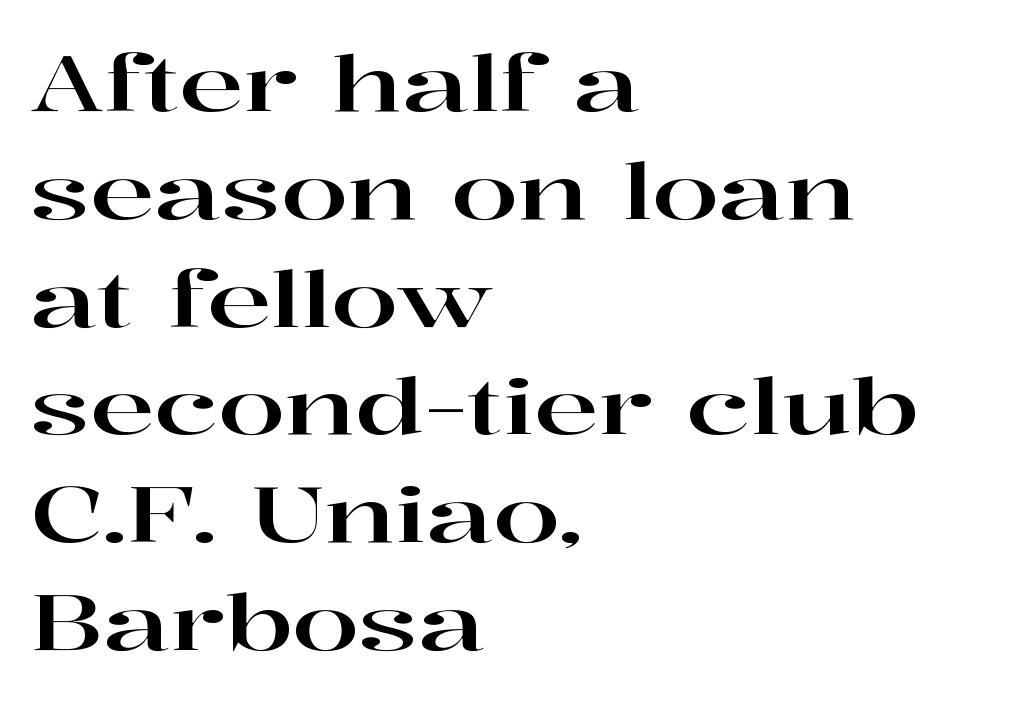
These lines are composed in type with serifs. Quick note: interline space is typical. How are the letters spaced? Ordinarily, with no added tracking. Nope, not italic — everything's standing straight.
